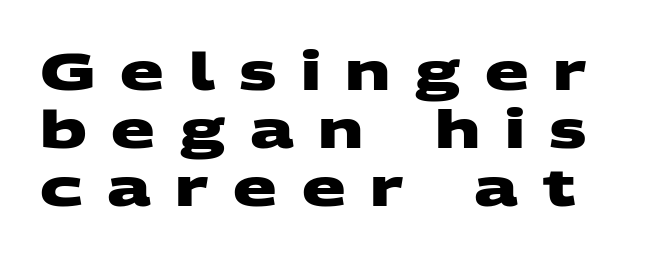
The image shows 51 px heavy, wide sans-serif type; set tight line spacing (1.14x), unusually wide letter spacing (+0.48 em), not underlined; medium stroke contrast and a large x-height.
